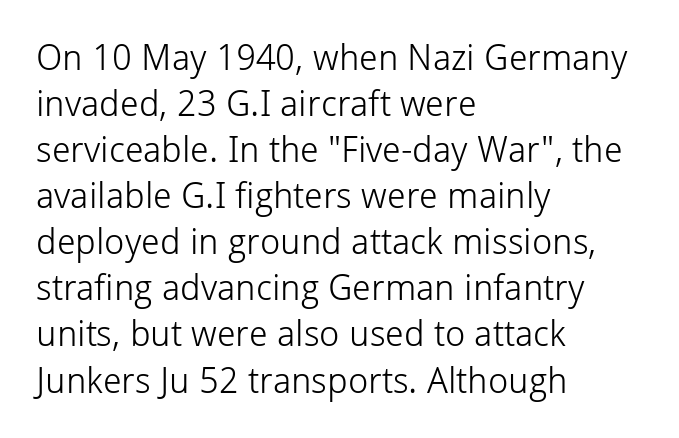
Q: Is the text bold? A: No.
Q: Is the text italic (slanted)? A: No, it is upright.
Q: Is the typeface a serif or a sans-serif typeface? A: Sans-serif.
Q: Is the text underlined? A: No.
Q: How is the paragraph aligned? A: Left-aligned.
Q: Is the spacing between letters normal or unusually wide? A: Normal.
Q: Is the spacing between lines tight, normal or loose? A: Normal.
Q: Width (condensed, normal, or wide)? A: Normal.
Q: Stroke contrast? A: Low.
Q: x-height? A: Medium.
Q: Monospaced? A: No.
